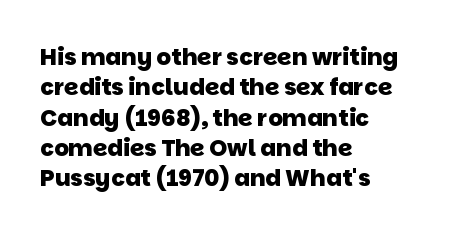
The image shows 23 px bold type; set left-aligned, normal line spacing (1.32x), normal letter spacing, not underlined.
